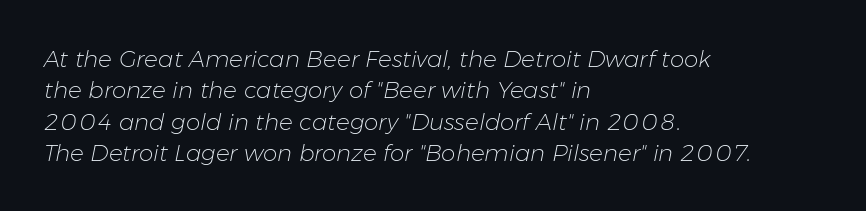
The image shows 23 px text type, italic (leaning right); set left-aligned, normal line spacing (1.36x), normal letter spacing, not underlined.
